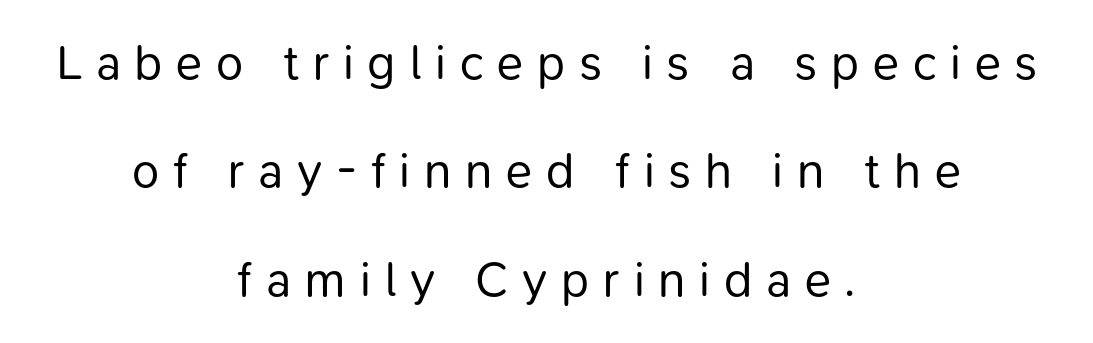
Compared with a flush-left layout, this one balances lines on the center instead. Descenders are the only things crossing below the line. Successive baselines arrive slowly, with a big drop between each. Look at the bottom of the vertical strokes: they stop flat, with no serifs. The strokes carry an ordinary text weight at most.
